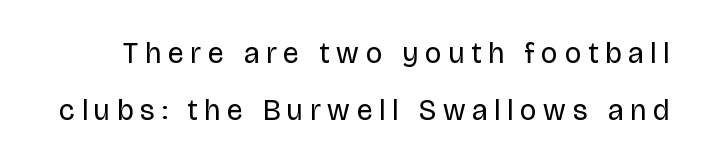
Characters follow at a spacing far wider than the type designer built in. Counters stay open thanks to moderate or lighter strokes. Does the type have serifs? No, each stem ends abruptly. Only glyphs here, with clear space below each row. The vertical gap from one line to the next is large.
